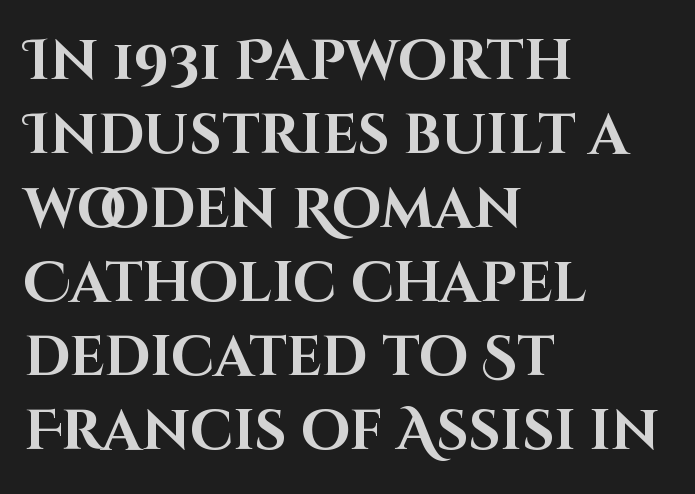
Q: Is the text bold? A: Yes.
Q: Is the text italic (slanted)? A: No, it is upright.
Q: Is the typeface a serif or a sans-serif typeface? A: Sans-serif.
Q: Is the text underlined? A: No.
Q: How is the paragraph aligned? A: Left-aligned.
Q: Is the spacing between letters normal or unusually wide? A: Normal.
Q: Is the spacing between lines tight, normal or loose? A: Normal.
Q: Width (condensed, normal, or wide)? A: Normal.
Q: Stroke contrast? A: High.
Q: x-height? A: Large.
Q: Monospaced? A: No.
